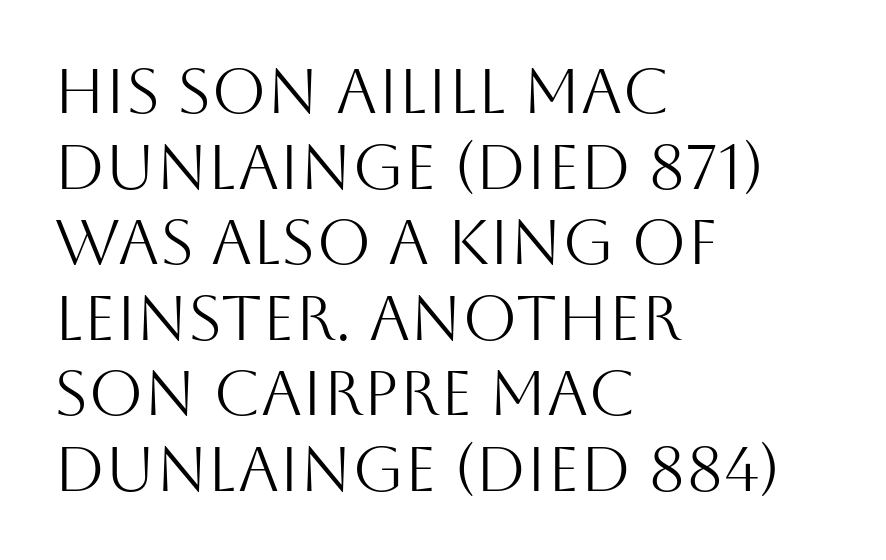
Q: Is the text bold? A: No.
Q: Is the text italic (slanted)? A: No, it is upright.
Q: Is the typeface a serif or a sans-serif typeface? A: Sans-serif.
Q: Is the text underlined? A: No.
Q: How is the paragraph aligned? A: Left-aligned.
Q: Is the spacing between letters normal or unusually wide? A: Normal.
Q: Width (condensed, normal, or wide)? A: Normal.
Q: Stroke contrast? A: Medium.
Q: x-height? A: Large.
Q: Monospaced? A: No.
